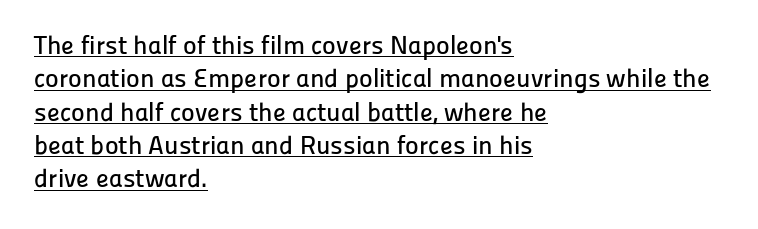
{"italic": "no", "underline": "yes", "align": "left", "line_spacing": "normal", "line_spacing_ratio": 1.28, "letter_spacing": "normal", "letter_spacing_em": 0.0, "glyph_px": 26}
